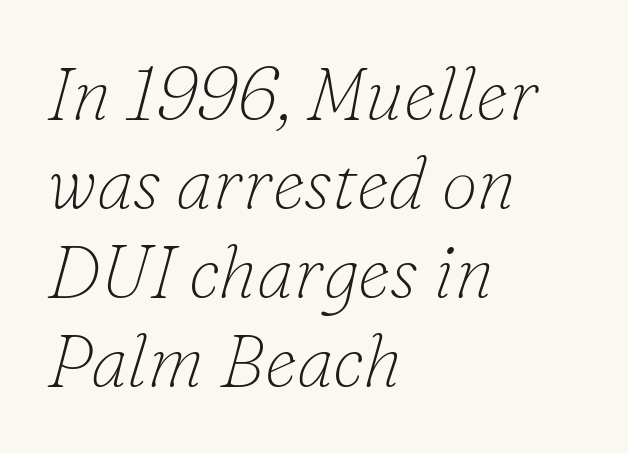
{"serif": "yes", "italic": "yes", "lean": "right", "slant_degrees": 16, "bold": "no", "weight": "thin", "width": "normal", "stroke_contrast": "low", "x_height": "small", "monospaced": "no", "underline": "no", "align": "left", "line_spacing_ratio": 1.22, "letter_spacing": "normal", "letter_spacing_em": 0.0, "glyph_px": 73}
